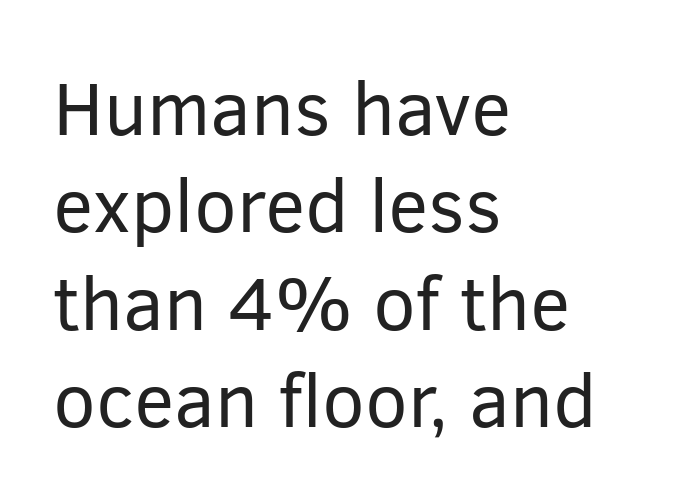
{"serif": "no", "italic": "no", "bold": "no", "weight": "regular", "width": "normal", "stroke_contrast": "low", "x_height": "medium", "monospaced": "no", "underline": "no", "align": "left", "line_spacing": "normal", "line_spacing_ratio": 1.28, "letter_spacing": "normal", "letter_spacing_em": 0.0, "glyph_px": 76}
